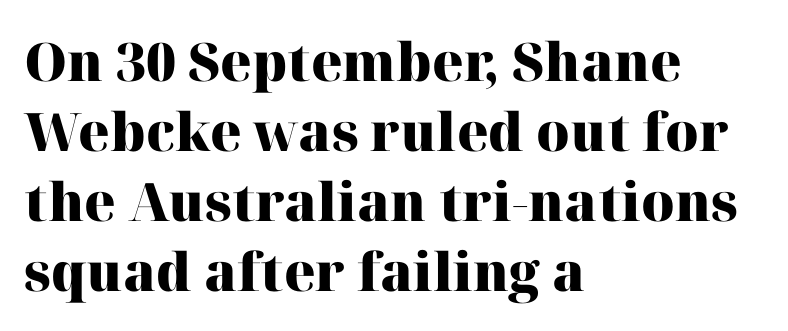
Q: Is the text bold? A: Yes.
Q: Is the text italic (slanted)? A: No, it is upright.
Q: Is the typeface a serif or a sans-serif typeface? A: Serif.
Q: Is the text underlined? A: No.
Q: How is the paragraph aligned? A: Left-aligned.
Q: Is the spacing between letters normal or unusually wide? A: Normal.
Q: Is the spacing between lines tight, normal or loose? A: Normal.
Q: Width (condensed, normal, or wide)? A: Normal.
Q: Stroke contrast? A: High.
Q: x-height? A: Medium.
Q: Monospaced? A: No.
